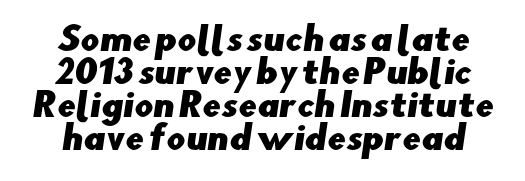
Q: Is the typeface a serif or a sans-serif typeface? A: Sans-serif.
Q: Is the text underlined? A: No.
Q: Is the spacing between letters normal or unusually wide? A: Normal.
Q: Is the spacing between lines tight, normal or loose? A: Tight.
Q: Width (condensed, normal, or wide)? A: Normal.
Q: Stroke contrast? A: Low.
Q: x-height? A: Small.
Q: Monospaced? A: No.
